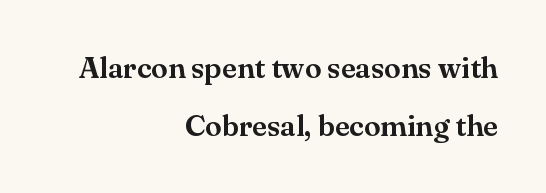
The image shows 30 px serif type, upright; set right-aligned, loose line spacing (1.94x), normal letter spacing, not underlined; medium stroke contrast and a small x-height.
